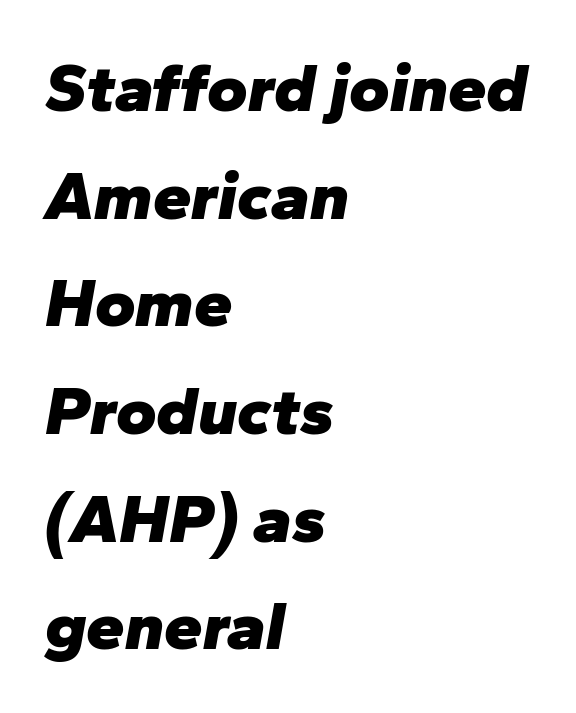
The image shows 69 px heavy type, italic (leaning right); set left-aligned, normal line spacing (1.56x), normal letter spacing, not underlined; low stroke contrast and a medium x-height.
